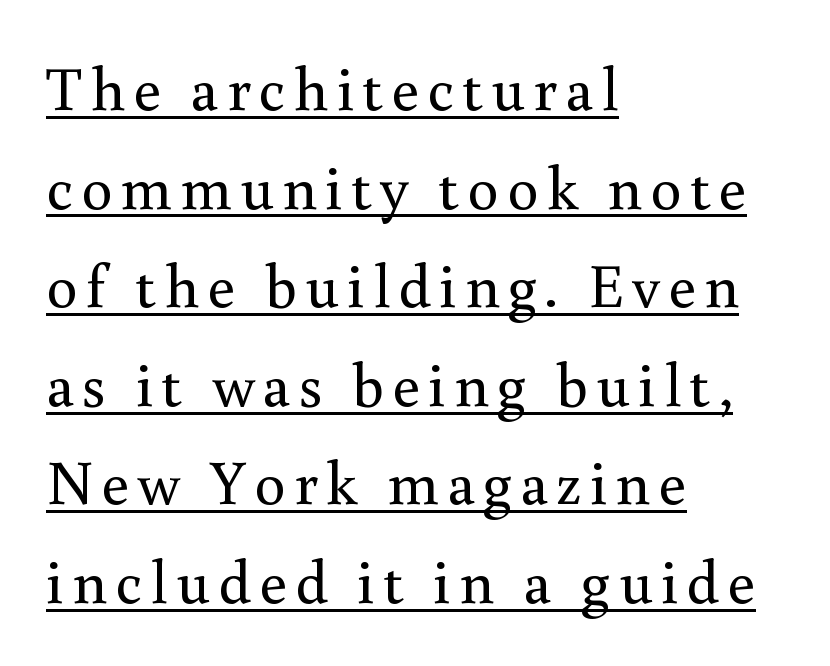
The ragged edge is on the right, which tells us the setting is flush left. The typesetting does not lean heavy: it is not bold. The face used here is seriffed, in the tradition of book romans. Is this a fixed-width face? No — the glyphs have proportional, varying widths.
